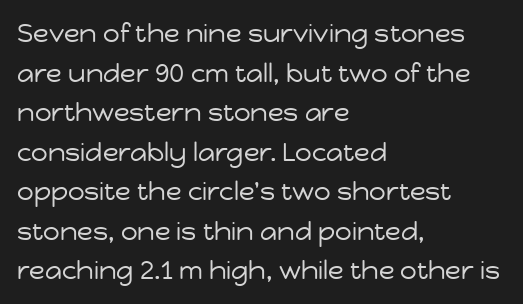
Q: Is the text bold? A: No.
Q: Is the text italic (slanted)? A: No, it is upright.
Q: Is the text underlined? A: No.
Q: How is the paragraph aligned? A: Left-aligned.
Q: Is the spacing between letters normal or unusually wide? A: Normal.
Q: Is the spacing between lines tight, normal or loose? A: Normal.
